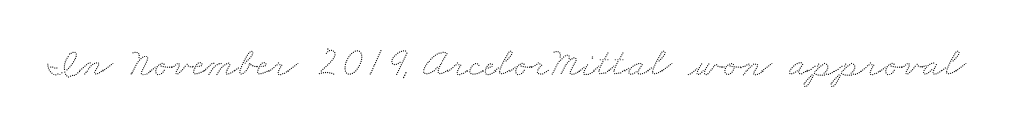
Words float on clear page, feet unadorned. The gaps between neighbouring characters are ordinary and unremarkable. Proportional: the letters do not fall into vertical columns.
